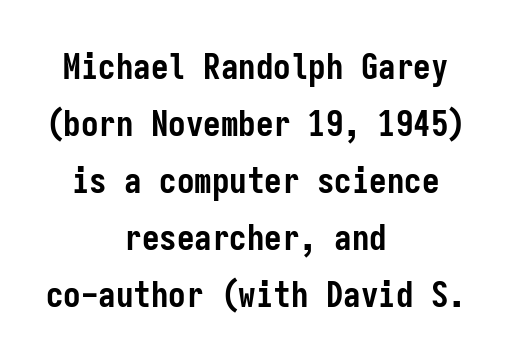
{"serif": "no", "italic": "no", "bold": "yes", "weight": "semibold", "width": "condensed", "stroke_contrast": "low", "x_height": "medium", "monospaced": "yes", "underline": "no", "align": "center", "line_spacing": "normal", "line_spacing_ratio": 1.63, "letter_spacing": "normal", "letter_spacing_em": 0.0, "glyph_px": 35}
